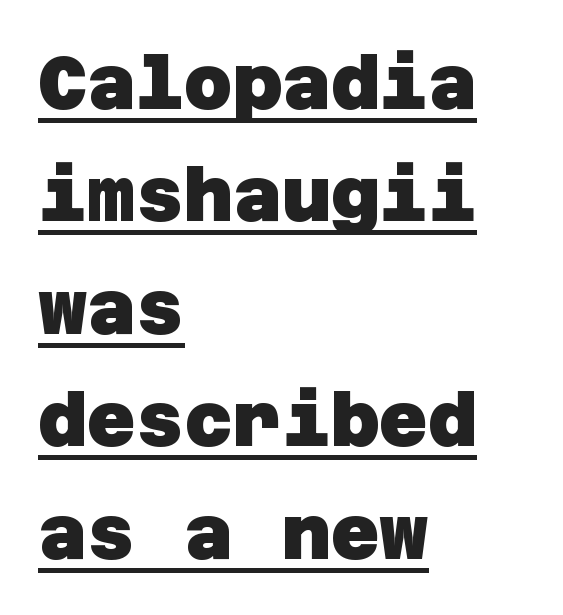
Q: Is the text bold? A: Yes.
Q: Is the typeface a serif or a sans-serif typeface? A: Sans-serif.
Q: Is the text underlined? A: Yes.
Q: How is the paragraph aligned? A: Left-aligned.
Q: Is the spacing between letters normal or unusually wide? A: Normal.
Q: Is the spacing between lines tight, normal or loose? A: Normal.
Q: Width (condensed, normal, or wide)? A: Normal.
Q: Stroke contrast? A: Low.
Q: x-height? A: Large.
